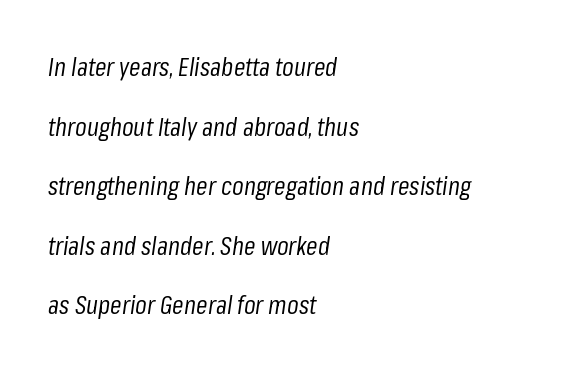
Q: Is the text bold? A: No.
Q: Is the text italic (slanted)? A: Yes, it leans right by about 8 degrees.
Q: Is the text underlined? A: No.
Q: How is the paragraph aligned? A: Left-aligned.
Q: Is the spacing between letters normal or unusually wide? A: Normal.
Q: Is the spacing between lines tight, normal or loose? A: Loose.
